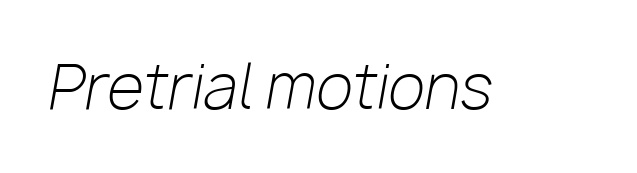
The typography opts for an oblique posture over an upright one. Unmarked baselines from the first word to the last. This sample has the flowing, uneven cadence of proportional lettering. Weight: not bold — regular or lighter. Each word holds together tightly as a unit, with standard inter-letter gaps.
